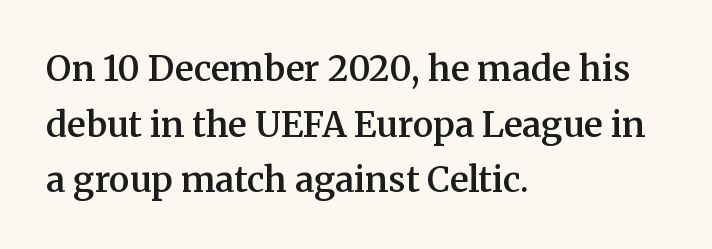
The image shows 35 px semibold serif type, upright; set left-aligned, normal line spacing (1.59x), normal letter spacing, not underlined; medium stroke contrast and a medium x-height.
